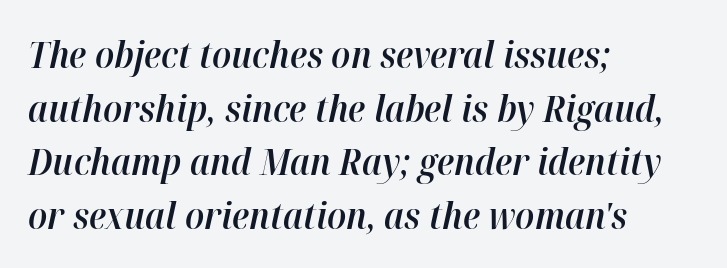
{"italic": "yes", "lean": "right", "slant_degrees": 12, "bold": "semi", "weight": "semibold", "width": "normal", "stroke_contrast": "high", "x_height": "medium", "monospaced": "no", "underline": "no", "align": "left", "line_spacing": "normal", "line_spacing_ratio": 1.45, "letter_spacing": "normal", "letter_spacing_em": 0.0, "glyph_px": 37}
